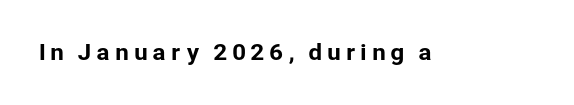
{"italic": "no", "underline": "no", "letter_spacing": "wide", "letter_spacing_em": 0.21, "glyph_px": 22}
